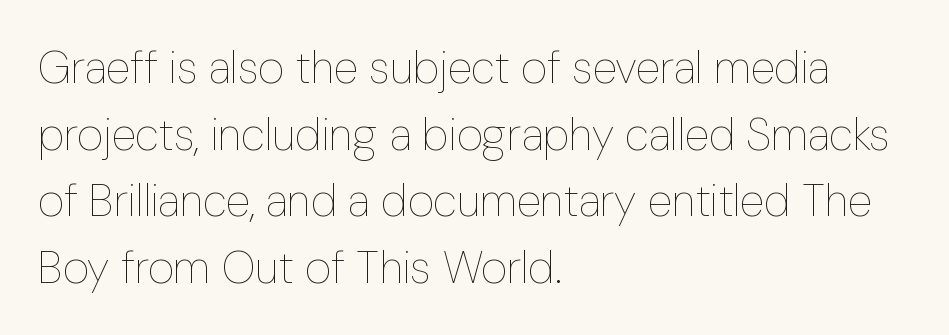
Q: Is the text bold? A: No.
Q: Is the text italic (slanted)? A: No, it is upright.
Q: Is the text underlined? A: No.
Q: How is the paragraph aligned? A: Left-aligned.
Q: Is the spacing between letters normal or unusually wide? A: Normal.
Q: Is the spacing between lines tight, normal or loose? A: Normal.
Q: Width (condensed, normal, or wide)? A: Condensed.
Q: Stroke contrast? A: Low.
Q: x-height? A: Medium.
Q: Monospaced? A: No.
